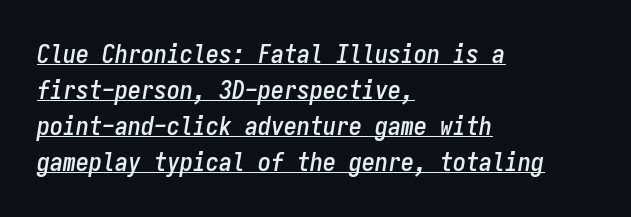
Q: Is the text italic (slanted)? A: Yes, it leans right by about 9 degrees.
Q: Is the text underlined? A: Yes.
Q: How is the paragraph aligned? A: Left-aligned.
Q: Is the spacing between letters normal or unusually wide? A: Normal.
Q: Is the spacing between lines tight, normal or loose? A: Normal.
